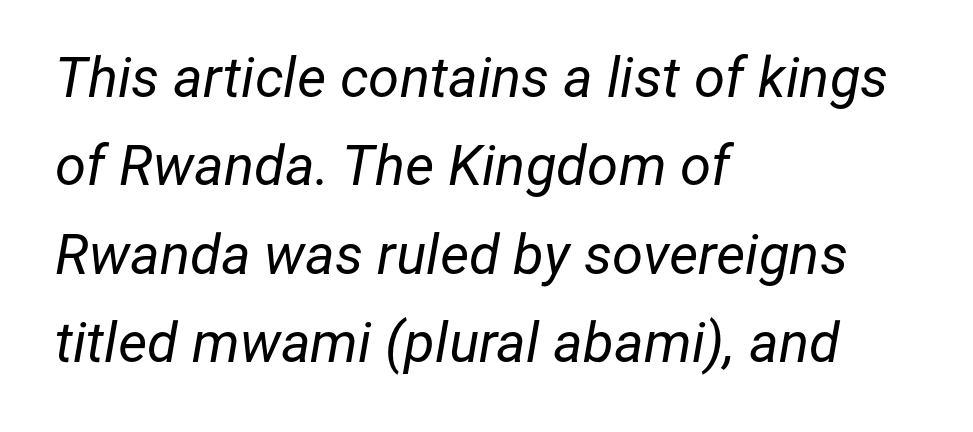
Regular leading. Every character sits at an angle, as italics do. The rendering uses natural spacing where letterforms have individual widths. The string is rendered with underlining switched off.
